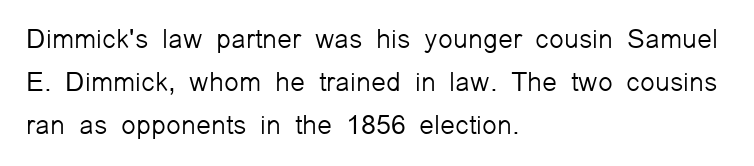
Line beginnings align vertically; line endings do not. Quick note: not italic, upright. No chunkiness to these letters — they're not bold. Default kerning and tracking; the words read as compact shapes.
